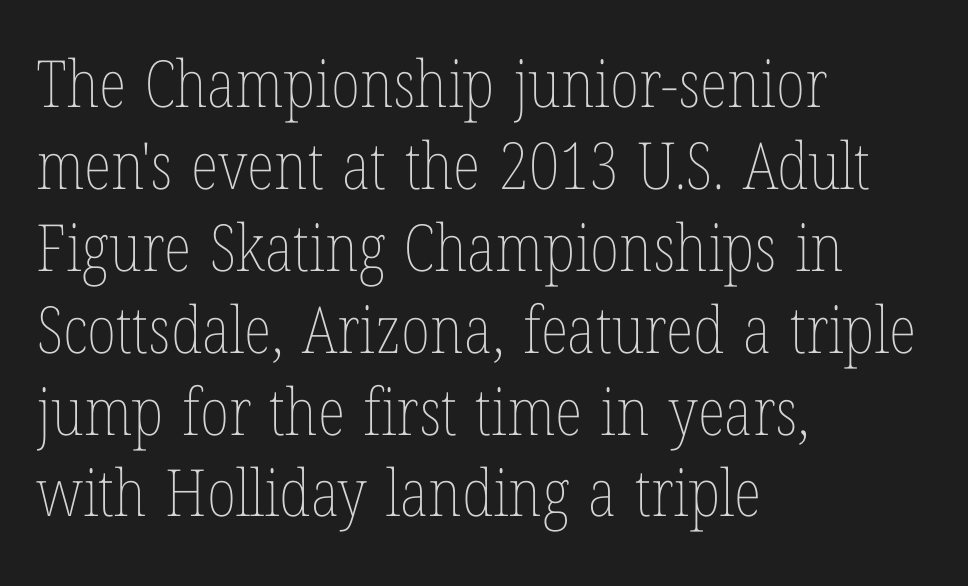
Q: Is the text bold? A: No.
Q: Is the text italic (slanted)? A: No, it is upright.
Q: Is the text underlined? A: No.
Q: How is the paragraph aligned? A: Left-aligned.
Q: Is the spacing between letters normal or unusually wide? A: Normal.
Q: Is the spacing between lines tight, normal or loose? A: Normal.
Q: Width (condensed, normal, or wide)? A: Condensed.
Q: Stroke contrast? A: Low.
Q: x-height? A: Medium.
Q: Monospaced? A: No.
